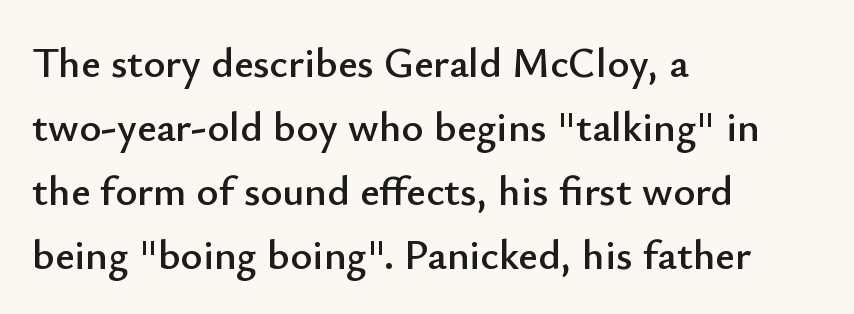
Q: Is the text italic (slanted)? A: No, it is upright.
Q: Is the typeface a serif or a sans-serif typeface? A: Sans-serif.
Q: Is the text underlined? A: No.
Q: How is the paragraph aligned? A: Left-aligned.
Q: Is the spacing between letters normal or unusually wide? A: Normal.
Q: Is the spacing between lines tight, normal or loose? A: Normal.
Q: Width (condensed, normal, or wide)? A: Normal.
Q: Stroke contrast? A: Low.
Q: x-height? A: Small.
Q: Monospaced? A: No.
